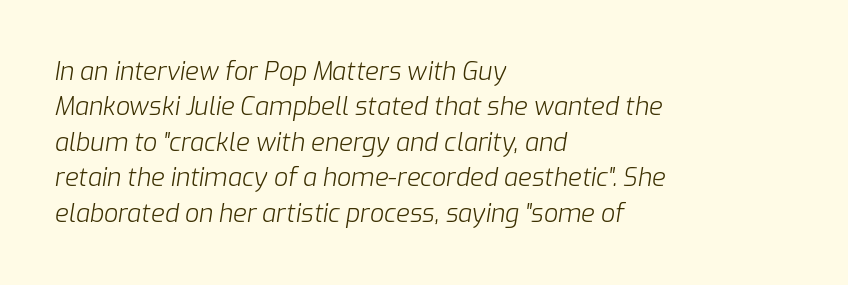
{"italic": "yes", "lean": "right", "slant_degrees": 9, "bold": "no", "underline": "no", "align": "left", "line_spacing": "normal", "line_spacing_ratio": 1.42, "letter_spacing": "normal", "letter_spacing_em": 0.0, "glyph_px": 25}
